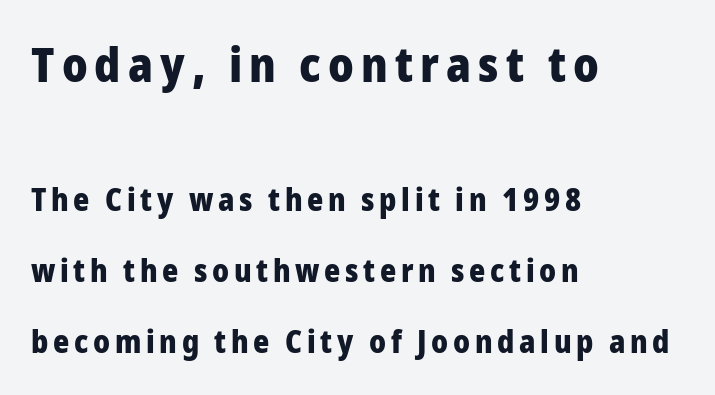
The image shows 47 px heavy sans-serif type, upright; set left-aligned, loose line spacing (2.3x), not underlined; the first (top) block is 1.52x larger; low stroke contrast and a medium x-height.
